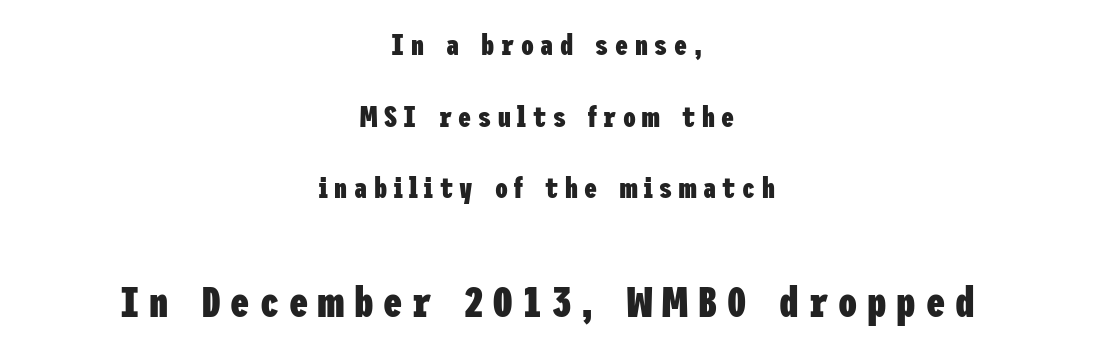
Q: Is the text bold? A: Yes.
Q: Is the text italic (slanted)? A: No, it is upright.
Q: Is the typeface a serif or a sans-serif typeface? A: Sans-serif.
Q: Is the text underlined? A: No.
Q: How is the paragraph aligned? A: Centered.
Q: Is the spacing between letters normal or unusually wide? A: Unusually wide.
Q: Is the spacing between lines tight, normal or loose? A: Loose.
Q: Which block of text is set in a larger size, the first (top) or the second (bottom)? A: The second (bottom) one.
Q: Width (condensed, normal, or wide)? A: Condensed.
Q: Stroke contrast? A: Low.
Q: x-height? A: Medium.
